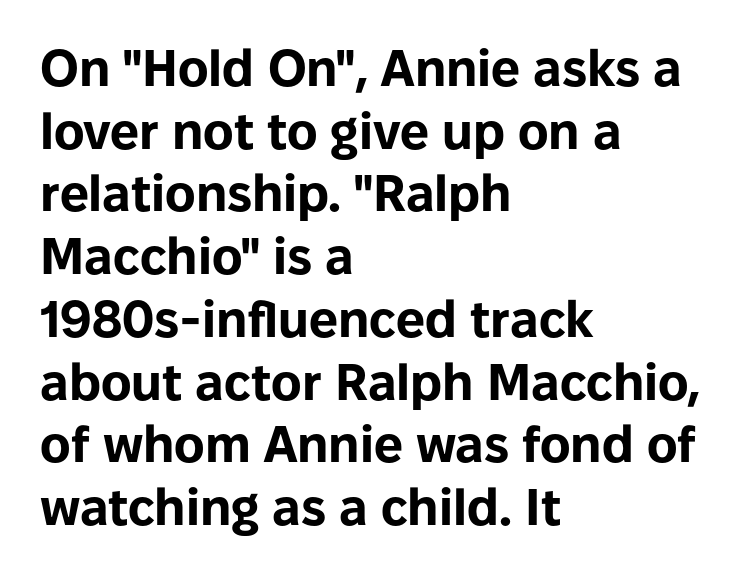
Summary of weight: heavy, a full bold. Check where the strokes stop: nothing finishes them off — pure sans. Letter spacing: default. Each line starts at the same left margin while the right side varies. Nope, not italic — everything's standing straight. These lines are rendered in a variable-pitch font.
